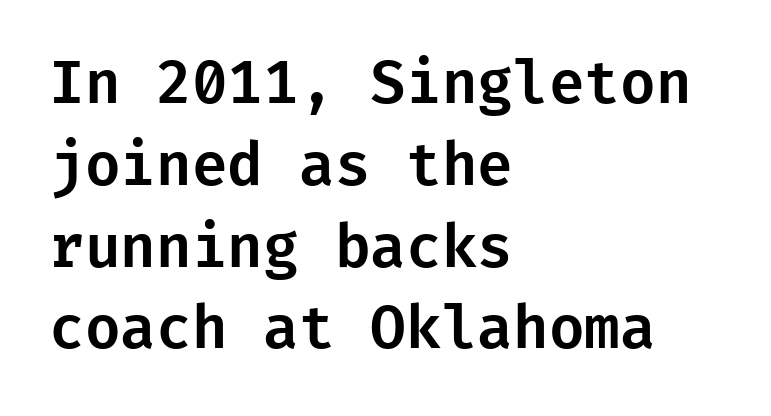
The image shows 58 px sans-serif type, upright; set left-aligned, normal line spacing (1.41x), normal letter spacing, not underlined; low stroke contrast and a medium x-height.
